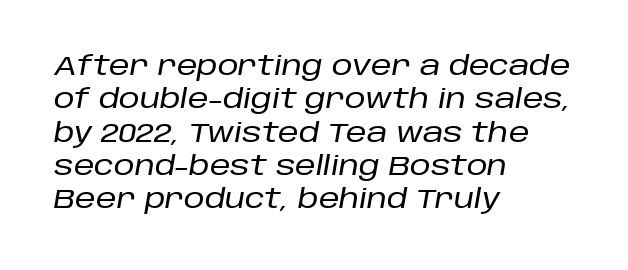
{"italic": "yes", "lean": "right", "slant_degrees": 10, "underline": "no", "align": "left", "line_spacing": "normal", "line_spacing_ratio": 1.28, "letter_spacing": "normal", "letter_spacing_em": 0.0, "glyph_px": 26}
